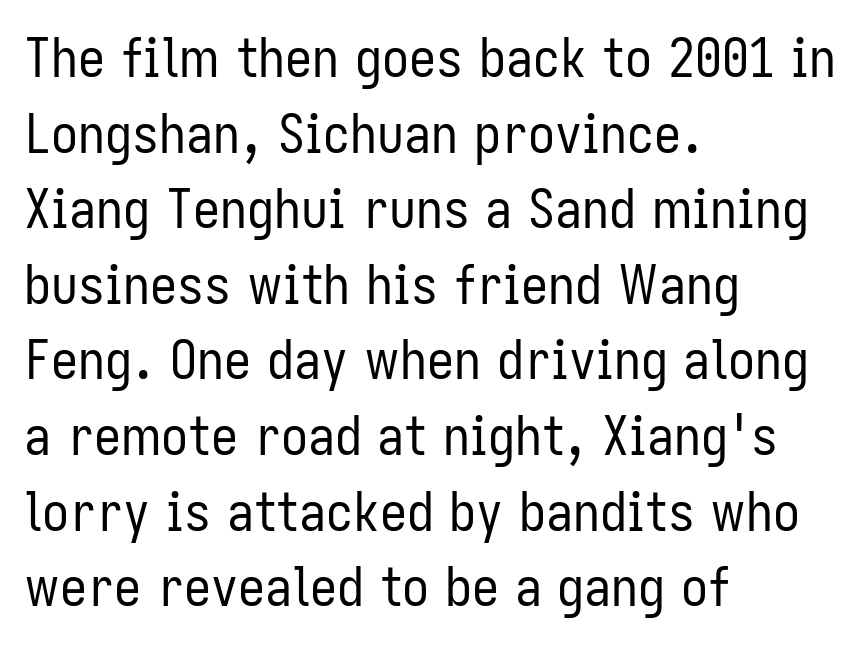
The lines sit at an ordinary, default distance from one another. Left-aligned paragraph, ragged on the right. A typesetter would label this face a sans. The tracking reads as untouched default to a designer's eye.
